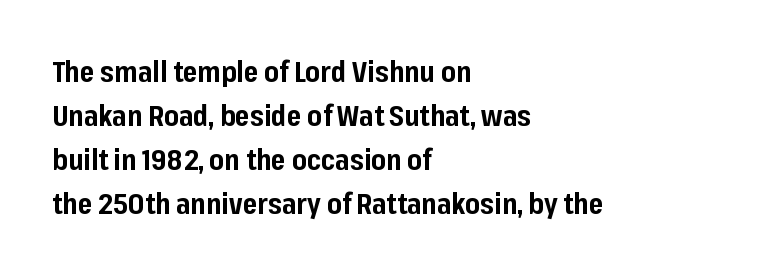
The image shows 28 px bold sans-serif type, upright; set left-aligned, normal line spacing (1.57x), normal letter spacing, not underlined; low stroke contrast and a medium x-height.
